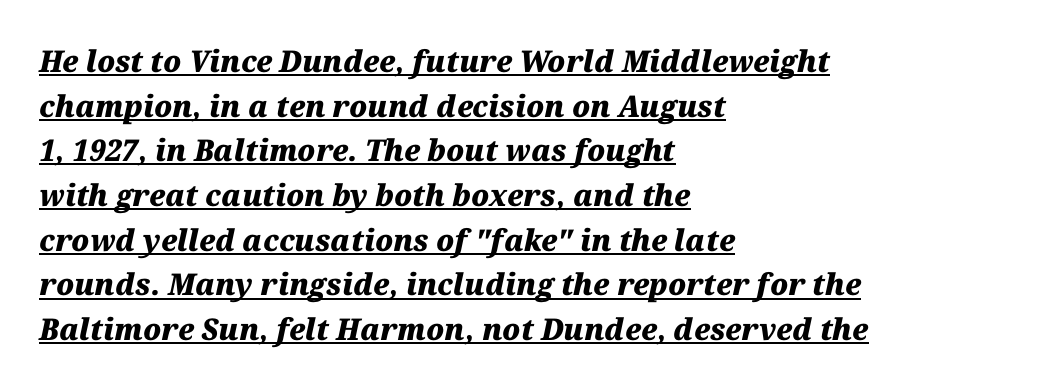
{"italic": "yes", "lean": "right", "slant_degrees": 12, "bold": "yes", "weight": "heavy", "width": "normal", "stroke_contrast": "medium", "x_height": "medium", "monospaced": "no", "underline": "yes", "align": "left", "line_spacing": "normal", "line_spacing_ratio": 1.49, "letter_spacing": "normal", "letter_spacing_em": 0.0, "glyph_px": 30}
